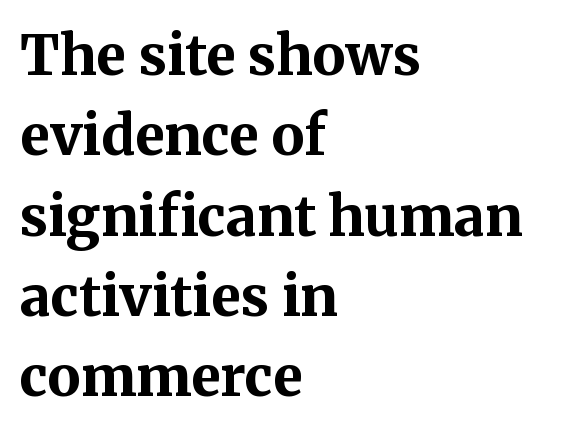
The passage shown is typed in a proportional face where columns would drift. Is the letter spacing exaggerated? No — it looks like the ordinary default. These lines are composed in type with serifs. These lines stack with their left ends in a neat column.
